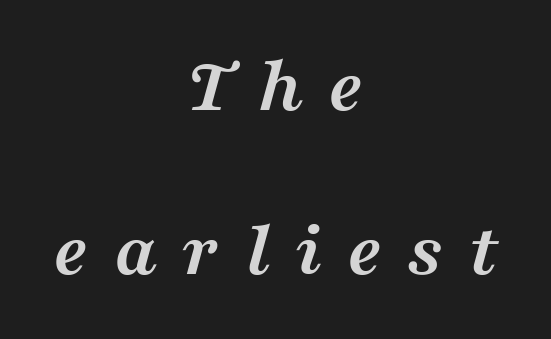
In terms of posture, this sample is oblique. Proportional: the letters do not fall into vertical columns. Check the space under the baseline: it is left empty. The type family on display is of the serif kind. Reading down the block, each line starts at a different indent, mirrored at its end. Compared with an ordinary text face, these strokes are far heavier — a full bold.
